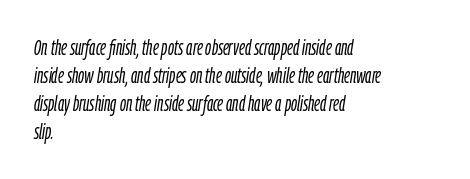
The image shows 21 px text type, italic (leaning right); set left-aligned, normal line spacing (1.34x), normal letter spacing, not underlined.
